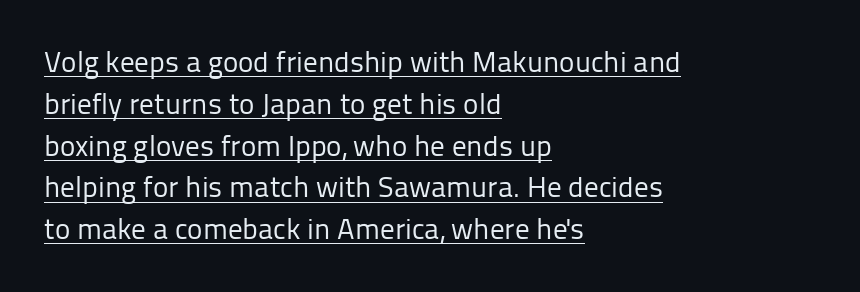
{"serif": "no", "italic": "no", "bold": "no", "weight": "regular", "width": "normal", "stroke_contrast": "low", "x_height": "medium", "monospaced": "no", "underline": "yes", "align": "left", "line_spacing": "normal", "line_spacing_ratio": 1.44, "letter_spacing": "normal", "letter_spacing_em": 0.0, "glyph_px": 29}
